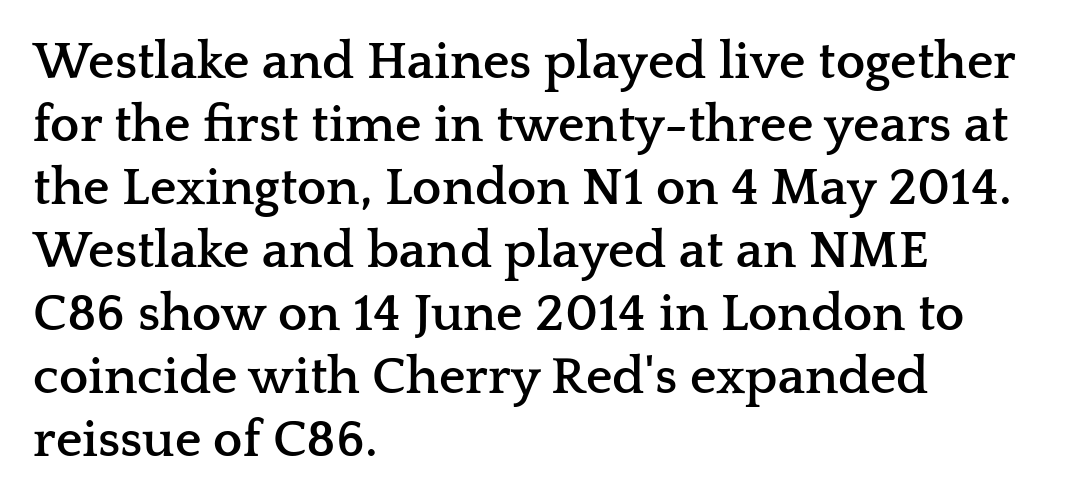
Stroke thickness is high; the sample reads as a true bold. Tracking value appears to be zero — textbook default spacing. Proportional: the letters do not fall into vertical columns. Beneath every word, the page is bare. The letters carry serifs — small finishing strokes at the ends of their stems.
